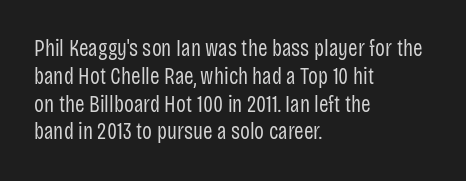
The image shows 23 px text type, upright; set left-aligned, line spacing 1.21x, normal letter spacing, not underlined.
